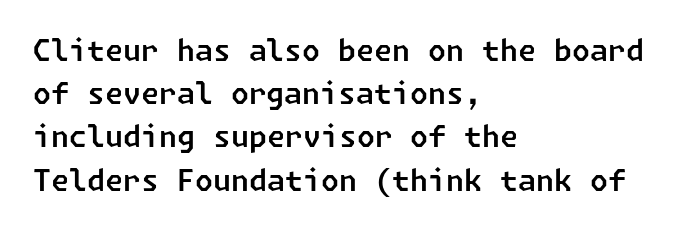
The text block is weighted toward the left margin, trailing off unevenly rightward. Is this a sans? Yes — the strokes have no serifs. One glance says typical: line gaps are just what's usual. The tracking reads as untouched default to a designer's eye.
